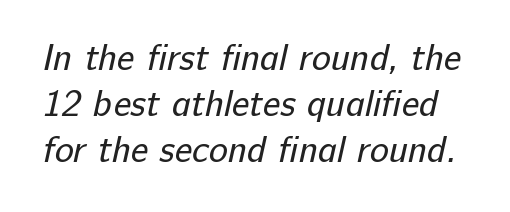
The image shows 36 px regular-weight sans-serif type; set normal line spacing (1.28x), normal letter spacing, not underlined; low stroke contrast and a medium x-height.
